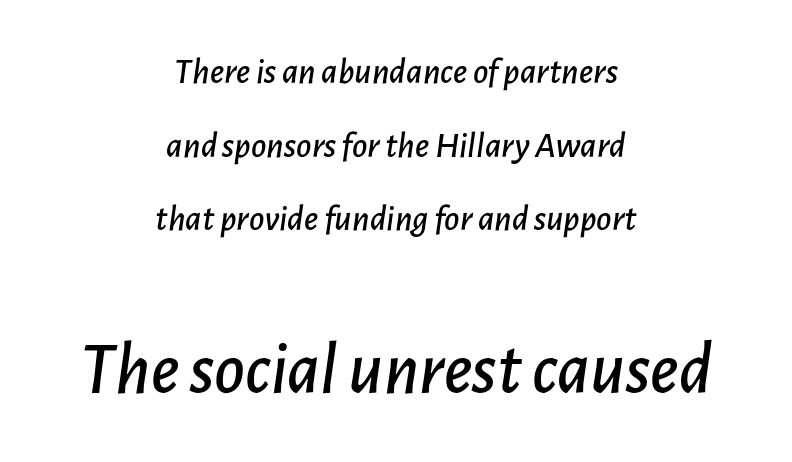
Looks like regular typesetting: each glyph gets only the width it needs. Horizontal alignment here is central, giving a formal, balanced look. The more generous point size was reserved for the lower chunk. The font's italic variant was chosen for this text. Widely set lines give the paragraph a tall, airy silhouette. Glyph-to-glyph distance matches everyday printed text.
